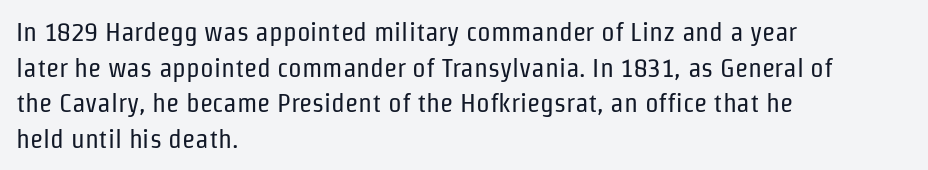
Q: Is the text bold? A: No.
Q: Is the text italic (slanted)? A: No, it is upright.
Q: Is the text underlined? A: No.
Q: How is the paragraph aligned? A: Left-aligned.
Q: Is the spacing between letters normal or unusually wide? A: Normal.
Q: Is the spacing between lines tight, normal or loose? A: Normal.
